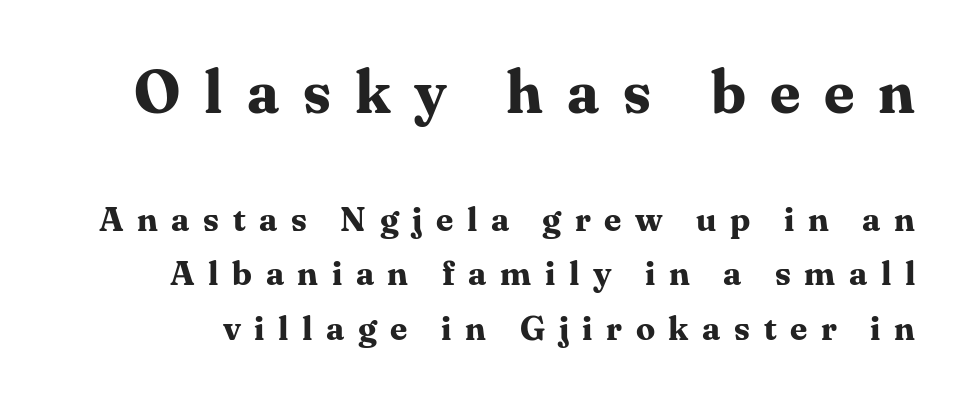
Q: Is the text bold? A: Yes.
Q: Is the text italic (slanted)? A: No, it is upright.
Q: Is the typeface a serif or a sans-serif typeface? A: Serif.
Q: Is the text underlined? A: No.
Q: Is the spacing between letters normal or unusually wide? A: Unusually wide.
Q: Is the spacing between lines tight, normal or loose? A: Normal.
Q: Which block of text is set in a larger size, the first (top) or the second (bottom)? A: The first (top) one.
Q: Width (condensed, normal, or wide)? A: Normal.
Q: Stroke contrast? A: Medium.
Q: x-height? A: Medium.
Q: Monospaced? A: No.
